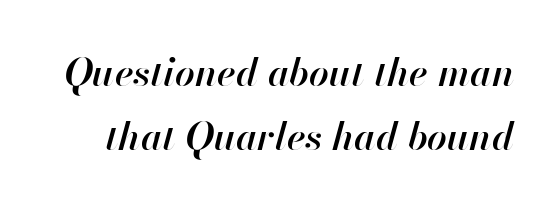
The image shows 39 px semibold type, italic (leaning right); set normal line spacing (1.63x), normal letter spacing, not underlined; high stroke contrast and a small x-height.
